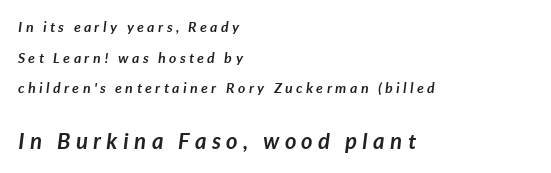
The image shows 22 px bold type, italic (leaning right); set left-aligned, loose line spacing (2.18x), unusually wide letter spacing (+0.25 em), not underlined; the second (bottom) block is 1.57x larger.
